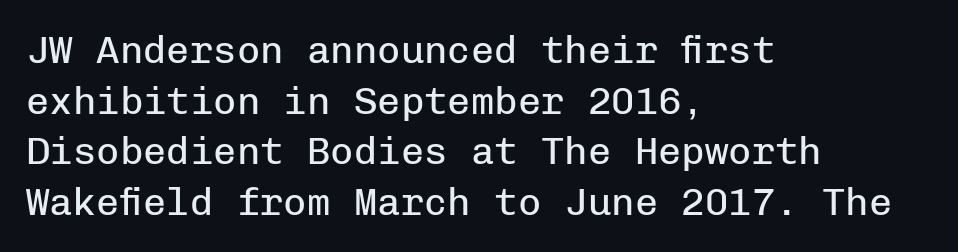
Q: Is the text bold? A: No.
Q: Is the text italic (slanted)? A: No, it is upright.
Q: Is the typeface a serif or a sans-serif typeface? A: Sans-serif.
Q: Is the text underlined? A: No.
Q: How is the paragraph aligned? A: Left-aligned.
Q: Is the spacing between letters normal or unusually wide? A: Normal.
Q: Is the spacing between lines tight, normal or loose? A: Normal.
Q: Width (condensed, normal, or wide)? A: Normal.
Q: Stroke contrast? A: Low.
Q: x-height? A: Medium.
Q: Monospaced? A: Yes.
